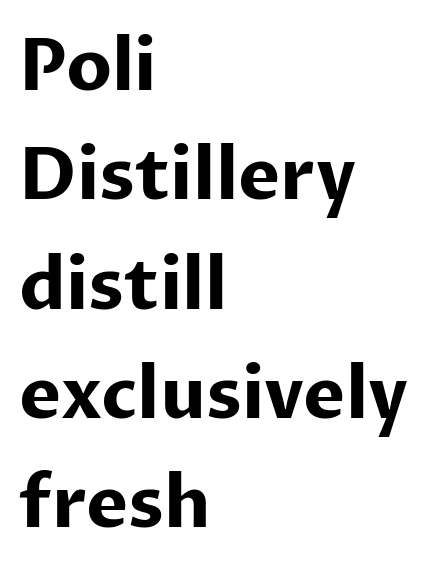
The image shows 71 px bold sans-serif type, upright; set left-aligned, normal line spacing (1.54x), normal letter spacing, not underlined; low stroke contrast and a medium x-height.
